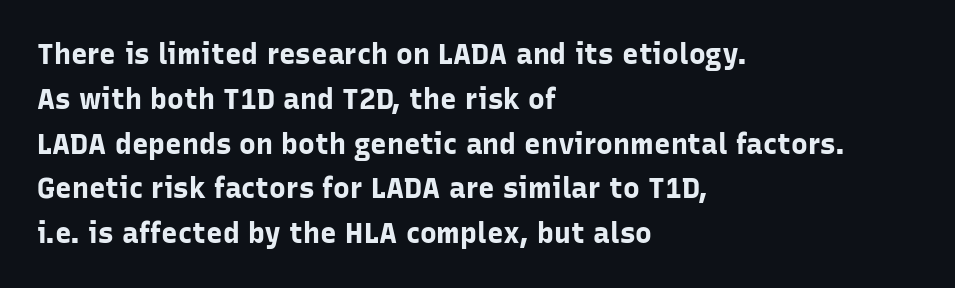
{"serif": "no", "italic": "no", "bold": "yes", "weight": "bold", "width": "normal", "stroke_contrast": "low", "x_height": "medium", "monospaced": "no", "underline": "no", "align": "left", "line_spacing": "normal", "line_spacing_ratio": 1.6, "letter_spacing": "normal", "letter_spacing_em": 0.0, "glyph_px": 28}
